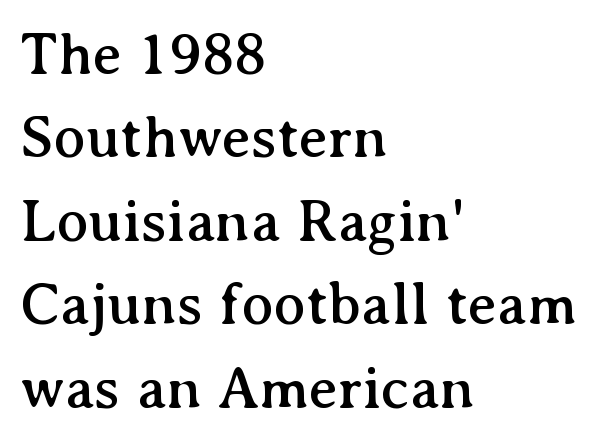
{"serif": "yes", "italic": "no", "width": "normal", "stroke_contrast": "medium", "x_height": "medium", "monospaced": "no", "underline": "no", "align": "left", "line_spacing": "normal", "line_spacing_ratio": 1.39, "letter_spacing": "normal", "letter_spacing_em": 0.0, "glyph_px": 60}
